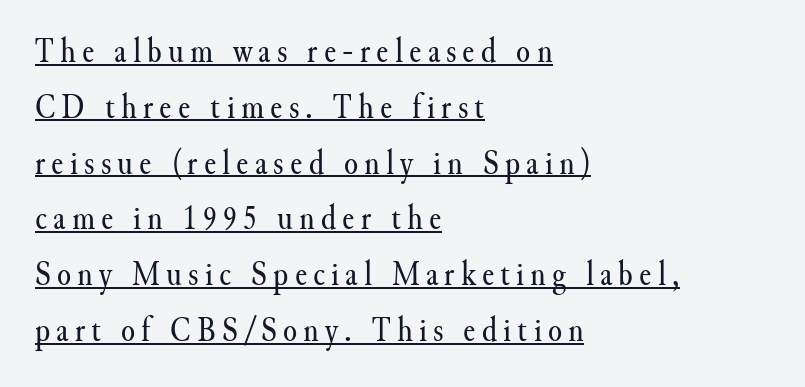
Q: Is the text bold? A: No.
Q: Is the text italic (slanted)? A: No, it is upright.
Q: Is the typeface a serif or a sans-serif typeface? A: Serif.
Q: Is the text underlined? A: Yes.
Q: How is the paragraph aligned? A: Left-aligned.
Q: Is the spacing between lines tight, normal or loose? A: Normal.
Q: Width (condensed, normal, or wide)? A: Normal.
Q: Stroke contrast? A: Medium.
Q: x-height? A: Small.
Q: Monospaced? A: No.
